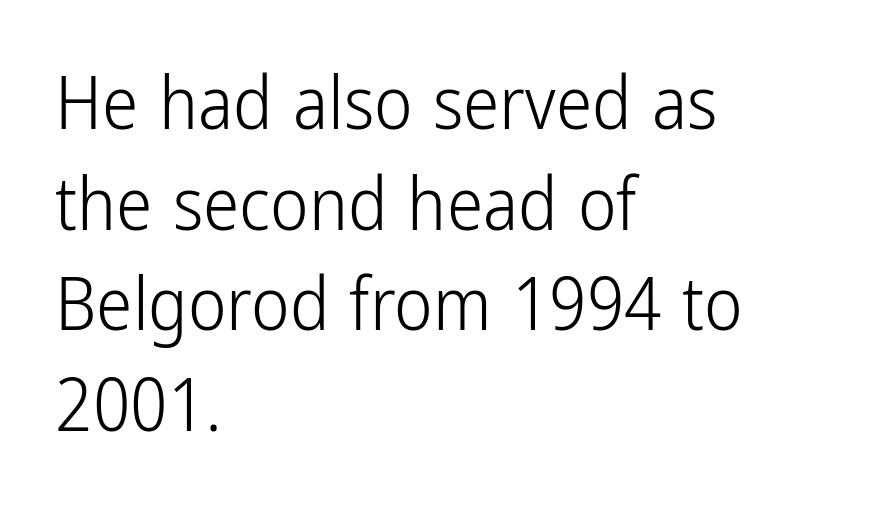
Q: Is the text bold? A: No.
Q: Is the text italic (slanted)? A: No, it is upright.
Q: Is the typeface a serif or a sans-serif typeface? A: Sans-serif.
Q: Is the text underlined? A: No.
Q: How is the paragraph aligned? A: Left-aligned.
Q: Is the spacing between letters normal or unusually wide? A: Normal.
Q: Is the spacing between lines tight, normal or loose? A: Normal.
Q: Width (condensed, normal, or wide)? A: Condensed.
Q: Stroke contrast? A: Low.
Q: x-height? A: Medium.
Q: Monospaced? A: No.
